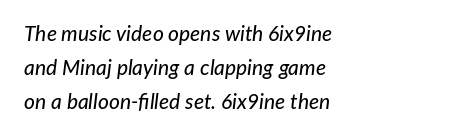
Q: Is the text italic (slanted)? A: Yes, it leans right by about 7 degrees.
Q: Is the text underlined? A: No.
Q: How is the paragraph aligned? A: Left-aligned.
Q: Is the spacing between letters normal or unusually wide? A: Normal.
Q: Is the spacing between lines tight, normal or loose? A: Normal.
